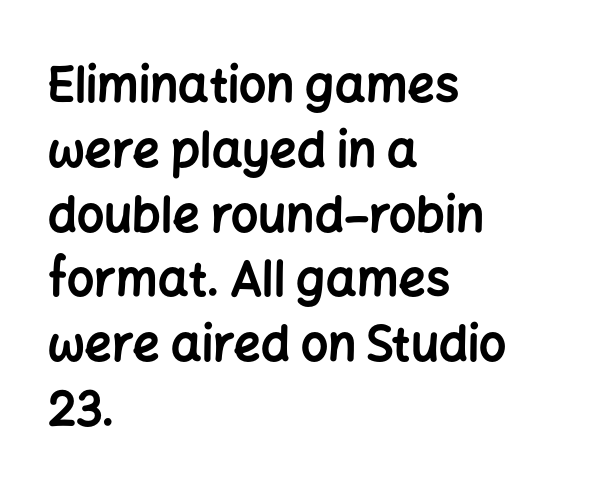
The image shows 48 px bold sans-serif type, upright; set left-aligned, normal line spacing (1.35x), normal letter spacing, not underlined; low stroke contrast and a medium x-height.
